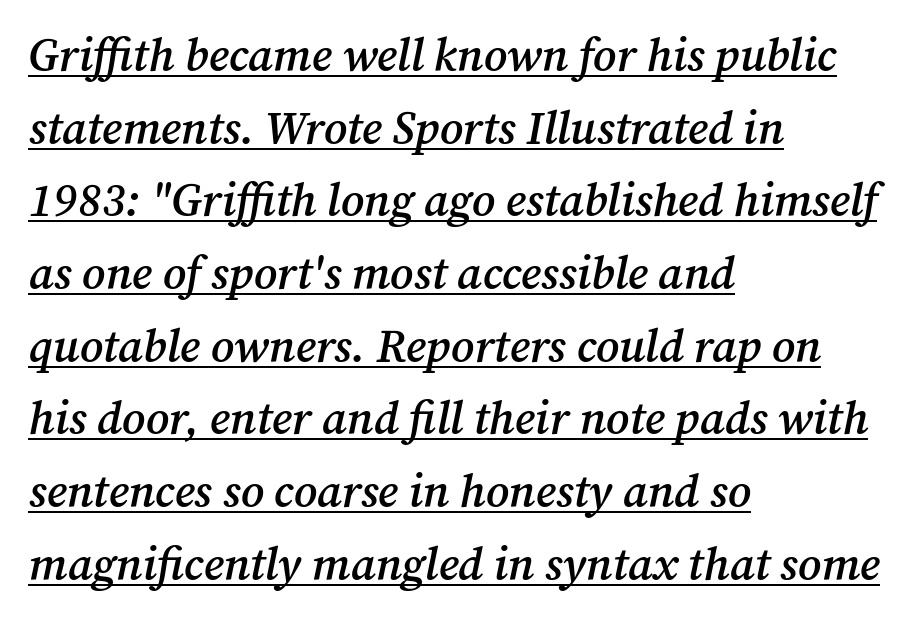
{"serif": "yes", "italic": "yes", "lean": "right", "slant_degrees": 12, "bold": "semi", "weight": "semibold", "width": "normal", "stroke_contrast": "medium", "x_height": "medium", "monospaced": "no", "underline": "yes", "align": "left", "line_spacing": "normal", "line_spacing_ratio": 1.58, "letter_spacing": "normal", "letter_spacing_em": 0.0, "glyph_px": 46}
